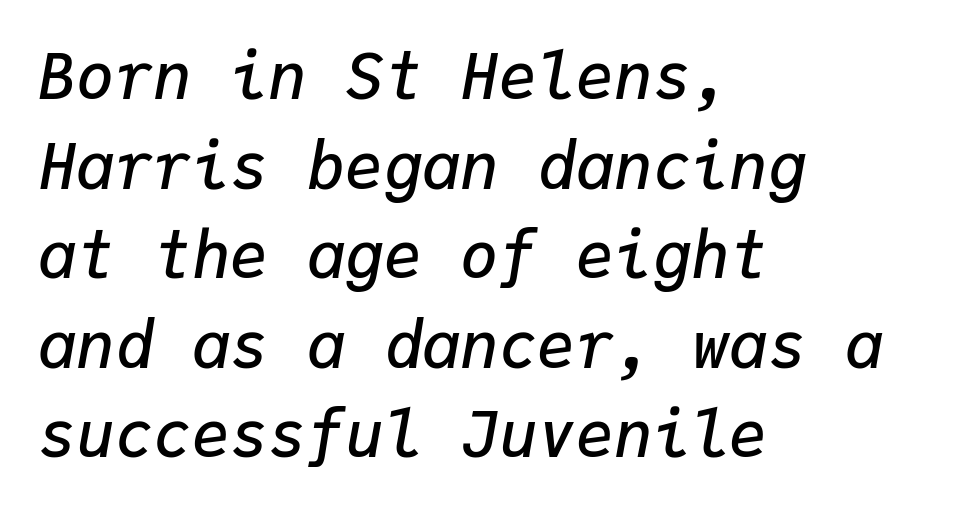
The image shows 64 px semibold type, italic (leaning right), monospaced; set left-aligned, normal line spacing (1.4x), normal letter spacing, not underlined; low stroke contrast and a medium x-height.
